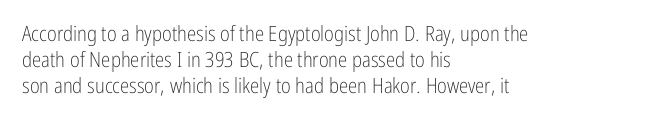
Q: Is the text bold? A: No.
Q: Is the text italic (slanted)? A: No, it is upright.
Q: Is the text underlined? A: No.
Q: How is the paragraph aligned? A: Left-aligned.
Q: Is the spacing between letters normal or unusually wide? A: Normal.
